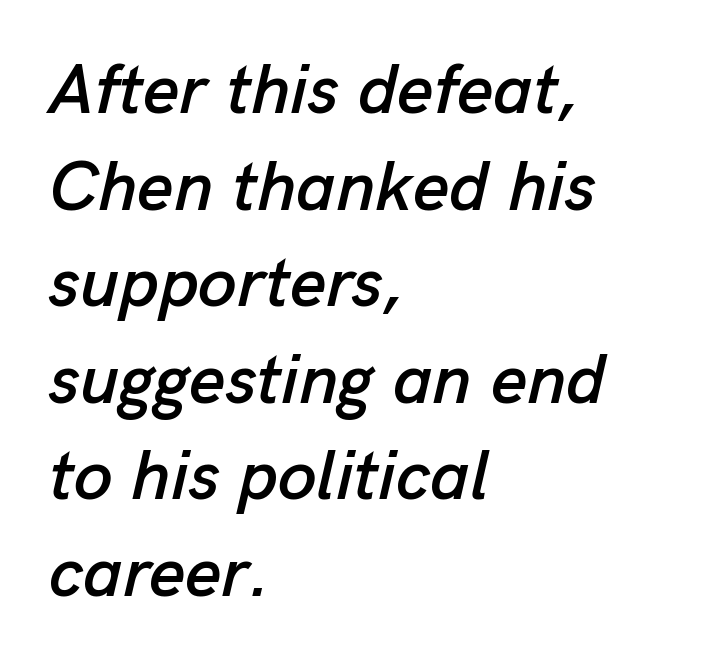
The image shows 70 px text type, italic (leaning right); set left-aligned, normal line spacing (1.38x), normal letter spacing, not underlined; low stroke contrast and a medium x-height.
